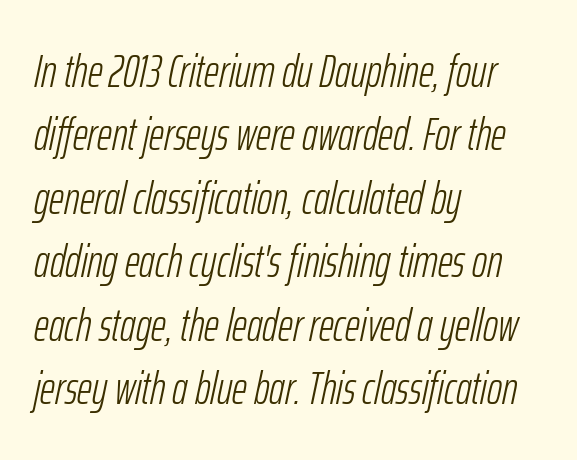
Q: Is the text bold? A: No.
Q: Is the text italic (slanted)? A: Yes, it leans right by about 12 degrees.
Q: Is the text underlined? A: No.
Q: How is the paragraph aligned? A: Left-aligned.
Q: Is the spacing between letters normal or unusually wide? A: Normal.
Q: Is the spacing between lines tight, normal or loose? A: Normal.
Q: Width (condensed, normal, or wide)? A: Condensed.
Q: Stroke contrast? A: Low.
Q: x-height? A: Medium.
Q: Monospaced? A: No.
